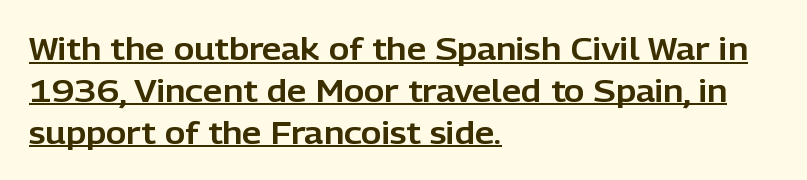
Q: Is the text italic (slanted)? A: No, it is upright.
Q: Is the typeface a serif or a sans-serif typeface? A: Sans-serif.
Q: Is the text underlined? A: Yes.
Q: How is the paragraph aligned? A: Left-aligned.
Q: Is the spacing between letters normal or unusually wide? A: Normal.
Q: Is the spacing between lines tight, normal or loose? A: Normal.
Q: Width (condensed, normal, or wide)? A: Normal.
Q: Stroke contrast? A: Low.
Q: x-height? A: Medium.
Q: Monospaced? A: No.
